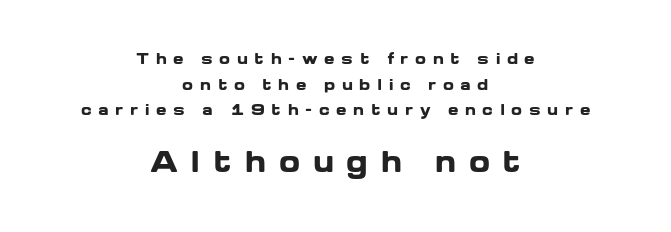
The image shows 27 px bold type, upright; set centered, line spacing 1.83x, unusually wide letter spacing (+0.47 em), not underlined; the second (bottom) block is 1.93x larger.
